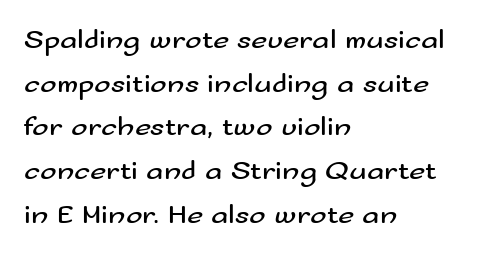
Caption: standard tracking, unaltered. Descender tails drop into unmarked territory. This rendering employs a face without finishing strokes, i.e., a sans-serif. The line-height multiplier appears to be the usual default. Does the copy run flush right? No — it runs flush left.
